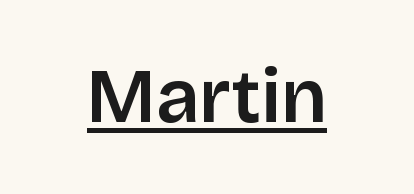
Q: Is the text bold? A: Semi-bold.
Q: Is the text italic (slanted)? A: No, it is upright.
Q: Is the typeface a serif or a sans-serif typeface? A: Sans-serif.
Q: Is the text underlined? A: Yes.
Q: Is the spacing between letters normal or unusually wide? A: Normal.
Q: Width (condensed, normal, or wide)? A: Normal.
Q: Stroke contrast? A: Low.
Q: x-height? A: Large.
Q: Monospaced? A: No.
